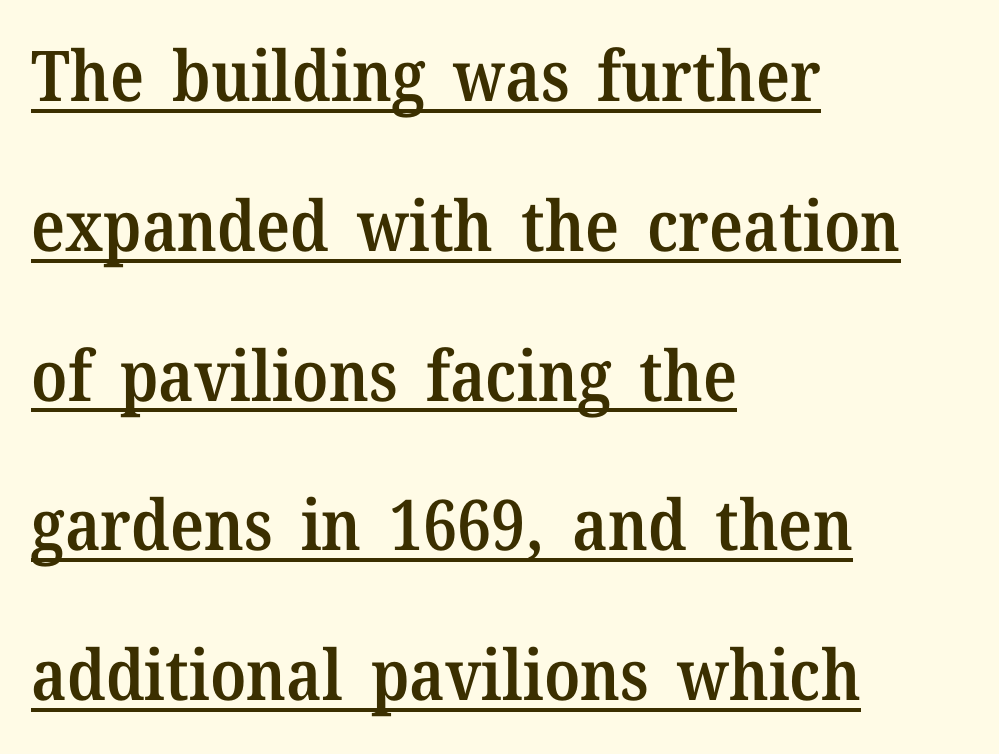
Q: Is the text bold? A: Semi-bold.
Q: Is the text italic (slanted)? A: No, it is upright.
Q: Is the typeface a serif or a sans-serif typeface? A: Serif.
Q: Is the text underlined? A: Yes.
Q: How is the paragraph aligned? A: Left-aligned.
Q: Is the spacing between letters normal or unusually wide? A: Normal.
Q: Is the spacing between lines tight, normal or loose? A: Loose.
Q: Width (condensed, normal, or wide)? A: Normal.
Q: Stroke contrast? A: Medium.
Q: x-height? A: Medium.
Q: Monospaced? A: No.
